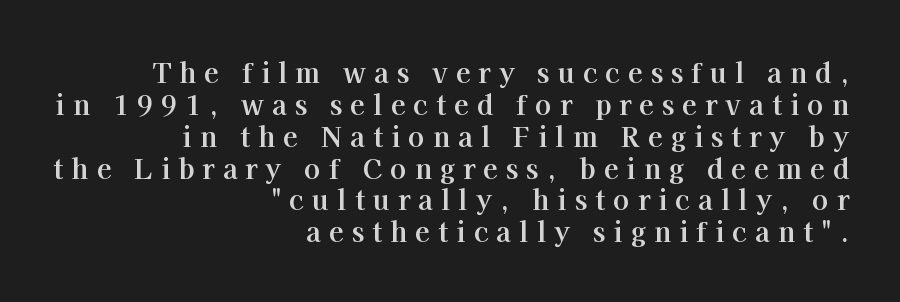
Q: Is the text bold? A: Yes.
Q: Is the text italic (slanted)? A: No, it is upright.
Q: Is the text underlined? A: No.
Q: How is the paragraph aligned? A: Right-aligned.
Q: Is the spacing between letters normal or unusually wide? A: Unusually wide.
